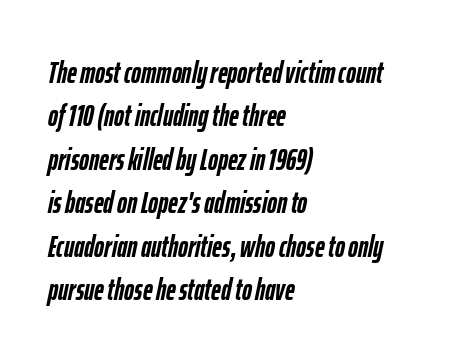
Q: Is the text bold? A: Yes.
Q: Is the text italic (slanted)? A: Yes, it leans right by about 12 degrees.
Q: Is the text underlined? A: No.
Q: How is the paragraph aligned? A: Left-aligned.
Q: Is the spacing between letters normal or unusually wide? A: Normal.
Q: Is the spacing between lines tight, normal or loose? A: Normal.
Q: Width (condensed, normal, or wide)? A: Condensed.
Q: Stroke contrast? A: Low.
Q: x-height? A: Medium.
Q: Monospaced? A: No.
